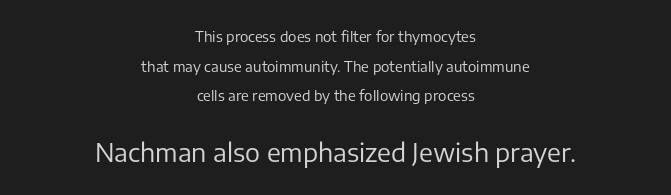
Q: Is the text bold? A: No.
Q: Is the text italic (slanted)? A: No, it is upright.
Q: Is the text underlined? A: No.
Q: How is the paragraph aligned? A: Centered.
Q: Is the spacing between letters normal or unusually wide? A: Normal.
Q: Is the spacing between lines tight, normal or loose? A: Loose.
Q: Which block of text is set in a larger size, the first (top) or the second (bottom)? A: The second (bottom) one.
